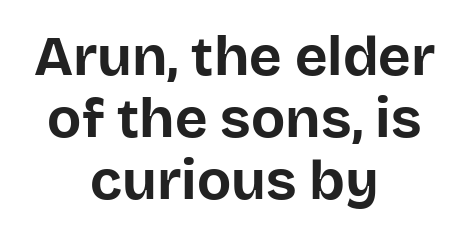
Compared with a flush-left layout, this one balances lines on the center instead. Typesetter's note: full bold, strokes at maximum text heaviness. The leading is snug, giving the passage a crowded texture. Nope, no serifs anywhere on these letters. Inter-character spacing is left at the font's built-in metrics. Spacing verdict: proportional, widths tailored to each character.
